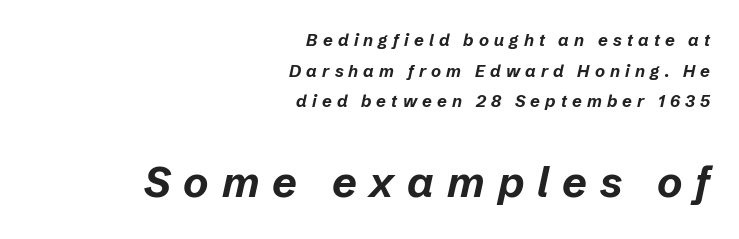
Q: Is the text bold? A: Yes.
Q: Is the text italic (slanted)? A: Yes, it leans right by about 12 degrees.
Q: Is the text underlined? A: No.
Q: How is the paragraph aligned? A: Right-aligned.
Q: Is the spacing between letters normal or unusually wide? A: Unusually wide.
Q: Which block of text is set in a larger size, the first (top) or the second (bottom)? A: The second (bottom) one.
Q: Width (condensed, normal, or wide)? A: Normal.
Q: Stroke contrast? A: Low.
Q: x-height? A: Medium.
Q: Monospaced? A: No.
